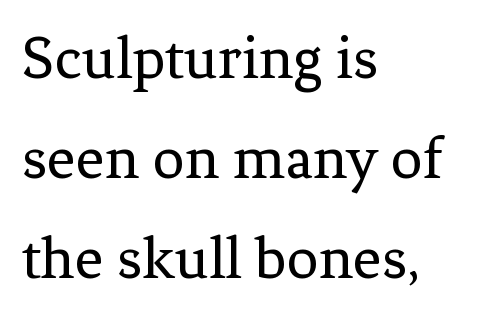
The image shows 63 px regular-weight serif type, upright; set left-aligned, normal line spacing (1.59x), normal letter spacing, not underlined; low stroke contrast and a medium x-height.
